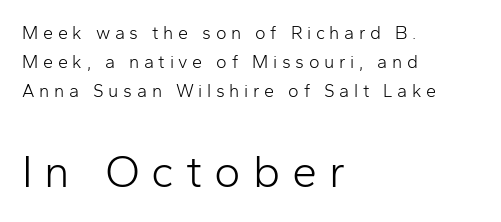
The image shows 45 px light sans-serif type, upright; set left-aligned, normal line spacing (1.62x), unusually wide letter spacing (+0.26 em), not underlined; the second (bottom) block is 2.5x larger; low stroke contrast and a medium x-height.
